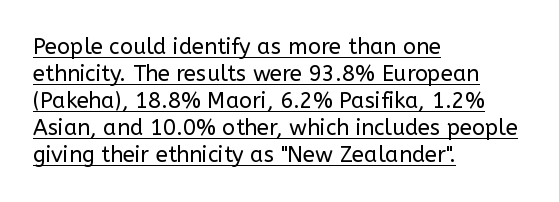
Layout note: lines flush left. The strokes carry an ordinary text weight at most. The tracking reads as untouched default to a designer's eye. The glyphs are accompanied by a horizontal stroke just below them. Ascenders rise straight up at ninety degrees.
